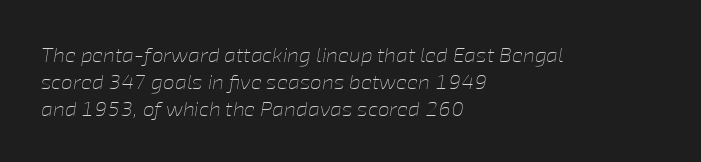
{"italic": "yes", "lean": "right", "slant_degrees": 8, "bold": "no", "underline": "no", "align": "left", "line_spacing": "normal", "line_spacing_ratio": 1.28, "letter_spacing": "normal", "letter_spacing_em": 0.0, "glyph_px": 21}
